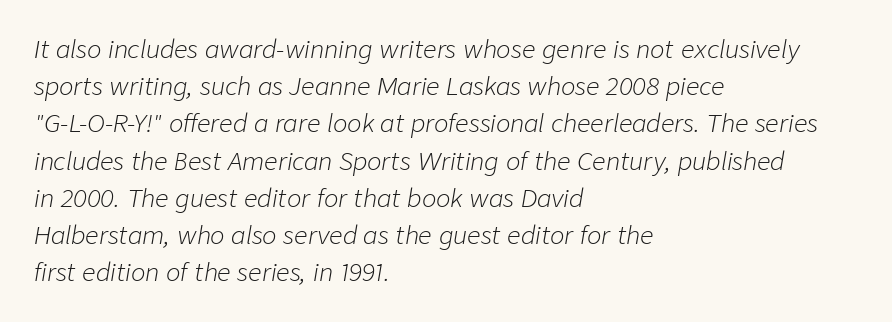
The image shows 24 px text type, italic (leaning right); set left-aligned, normal line spacing (1.55x), normal letter spacing, not underlined.
